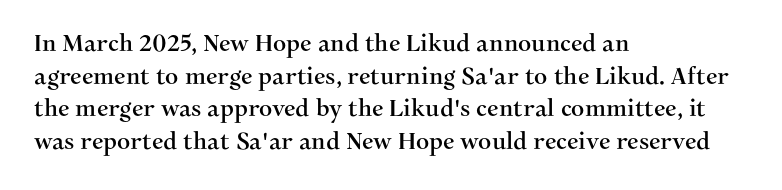
All the whitespace from short lines collects on the right. Standard letterfit; no display-style spreading of the glyphs. The area under the type is left untouched. Characters remain perfectly vertical along every line. If you measured baseline to baseline, you'd find a middling distance.
